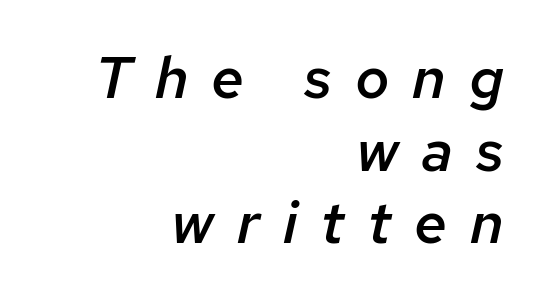
Is the type slanted? Yes — the strokes lean at a clear angle. You could only call the tracking loose — the letters float apart. These lines are rendered in a variable-pitch font. Check the space under the baseline: it is left empty. Caption: semibold face, moderately heavy strokes.
